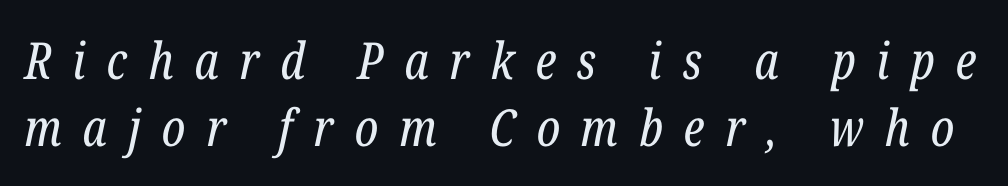
The image shows 51 px regular-weight, condensed serif type, italic (leaning right); set normal line spacing (1.32x), unusually wide letter spacing (+0.41 em), not underlined; low stroke contrast and a medium x-height.
